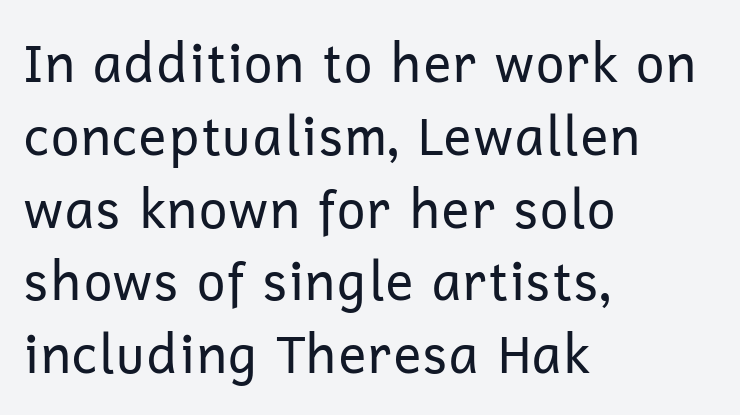
Q: Is the text bold? A: No.
Q: Is the text italic (slanted)? A: No, it is upright.
Q: Is the typeface a serif or a sans-serif typeface? A: Sans-serif.
Q: Is the text underlined? A: No.
Q: How is the paragraph aligned? A: Left-aligned.
Q: Is the spacing between letters normal or unusually wide? A: Normal.
Q: Is the spacing between lines tight, normal or loose? A: Normal.
Q: Width (condensed, normal, or wide)? A: Normal.
Q: Stroke contrast? A: Low.
Q: x-height? A: Medium.
Q: Monospaced? A: No.
